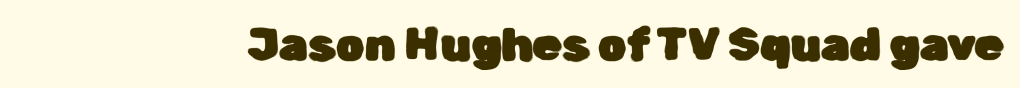
Q: Is the text italic (slanted)? A: No, it is upright.
Q: Is the typeface a serif or a sans-serif typeface? A: Sans-serif.
Q: Is the text underlined? A: No.
Q: Is the spacing between letters normal or unusually wide? A: Normal.
Q: Width (condensed, normal, or wide)? A: Normal.
Q: Stroke contrast? A: Low.
Q: x-height? A: Medium.
Q: Monospaced? A: No.
